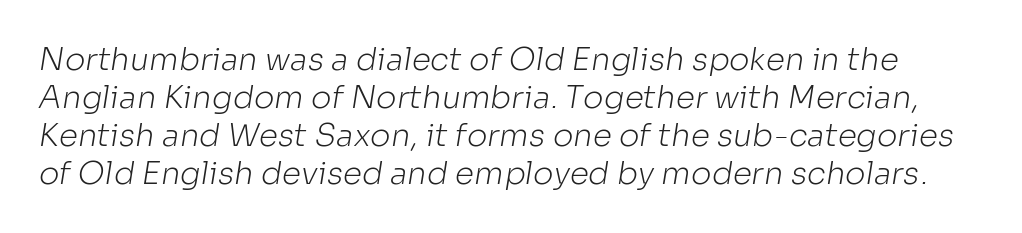
Only glyphs here, with clear space below each row. The letters sit at their default tracking, neither squeezed nor spread. These lines are composed in type without serifs. Character widths vary here, with narrow letters taking less room than wide ones. Weight: regular or lighter.
